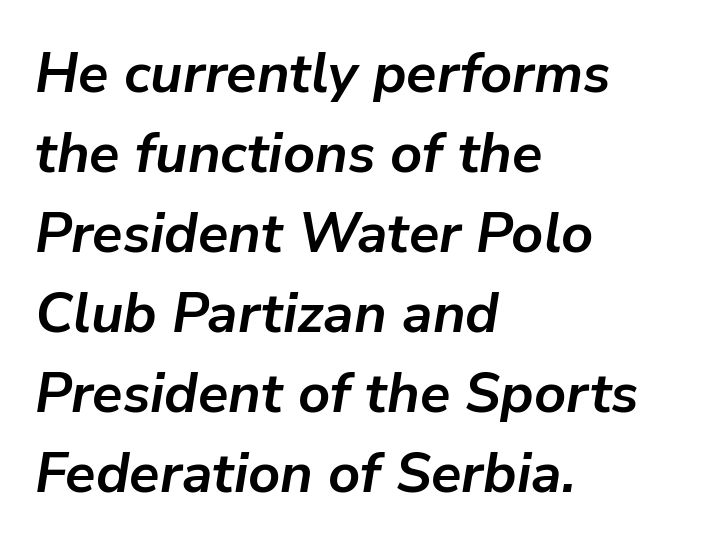
The image shows 56 px semibold type, italic (leaning right); set left-aligned, normal line spacing (1.43x), normal letter spacing, not underlined; low stroke contrast and a medium x-height.
